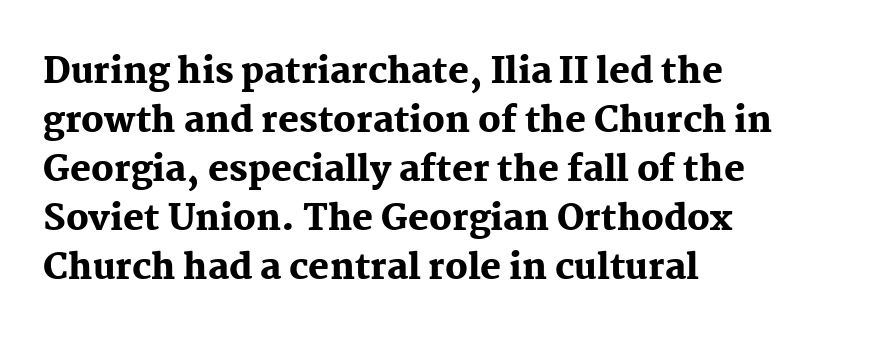
Q: Is the text bold? A: Yes.
Q: Is the text italic (slanted)? A: No, it is upright.
Q: Is the typeface a serif or a sans-serif typeface? A: Serif.
Q: Is the text underlined? A: No.
Q: How is the paragraph aligned? A: Left-aligned.
Q: Is the spacing between letters normal or unusually wide? A: Normal.
Q: Is the spacing between lines tight, normal or loose? A: Normal.
Q: Width (condensed, normal, or wide)? A: Normal.
Q: Stroke contrast? A: Medium.
Q: x-height? A: Medium.
Q: Monospaced? A: No.
